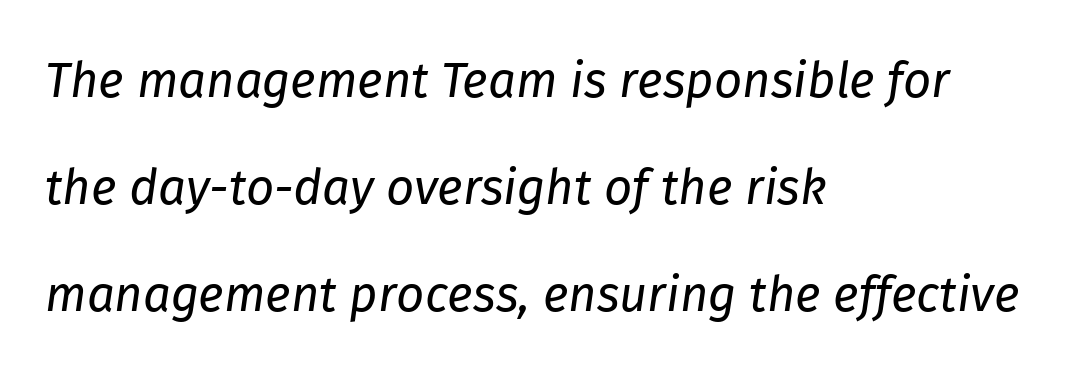
{"italic": "yes", "lean": "right", "slant_degrees": 8, "bold": "no", "weight": "regular", "width": "normal", "stroke_contrast": "low", "x_height": "medium", "monospaced": "no", "underline": "no", "align": "left", "line_spacing": "loose", "line_spacing_ratio": 2.18, "letter_spacing": "normal", "letter_spacing_em": 0.0, "glyph_px": 49}
